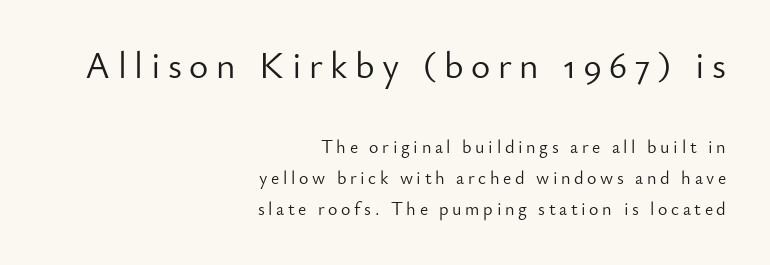
No word sits above an underline. Block one is the big one; block two sits smaller underneath. Letterform terminals end flat and unadorned throughout the passage. The letters advance in unequal steps, a hallmark of proportional type. Reading down the column, the eye jumps a familiar distance to each next line. The letterforms sit at book weight or below.
